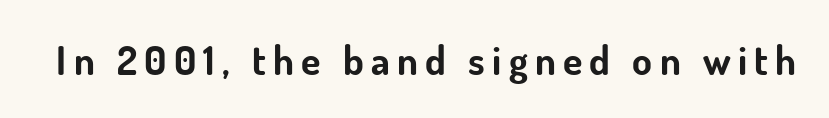
The image shows 40 px bold sans-serif type, upright; set not underlined; low stroke contrast and a small x-height.
